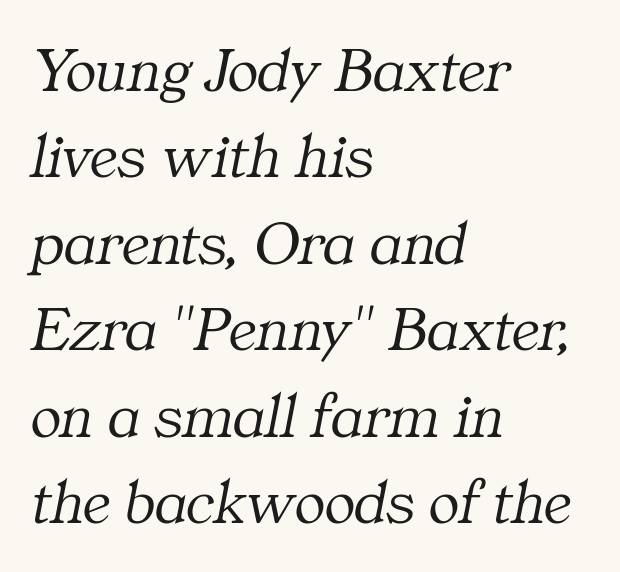
The letters advance in unequal steps, a hallmark of proportional type. In terms of leading, this rendering sits right in the middle. Old-style or modern, the face here clearly has serifs. Stems and bowls with no extra thickness — not bold.
